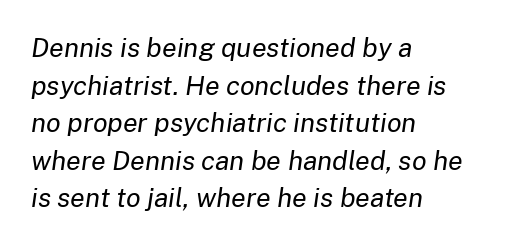
Q: Is the text bold? A: No.
Q: Is the text italic (slanted)? A: Yes, it leans right by about 8 degrees.
Q: Is the text underlined? A: No.
Q: How is the paragraph aligned? A: Left-aligned.
Q: Is the spacing between letters normal or unusually wide? A: Normal.
Q: Is the spacing between lines tight, normal or loose? A: Normal.
